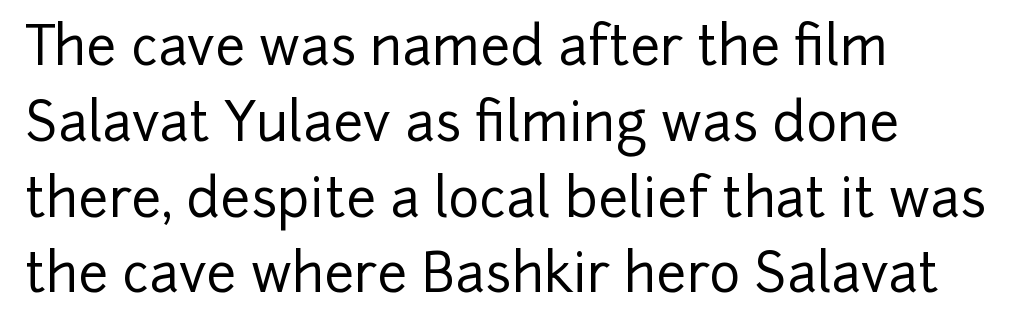
{"serif": "no", "italic": "no", "width": "normal", "stroke_contrast": "low", "x_height": "medium", "monospaced": "no", "underline": "no", "align": "left", "line_spacing": "normal", "line_spacing_ratio": 1.43, "letter_spacing": "normal", "letter_spacing_em": 0.0, "glyph_px": 53}
